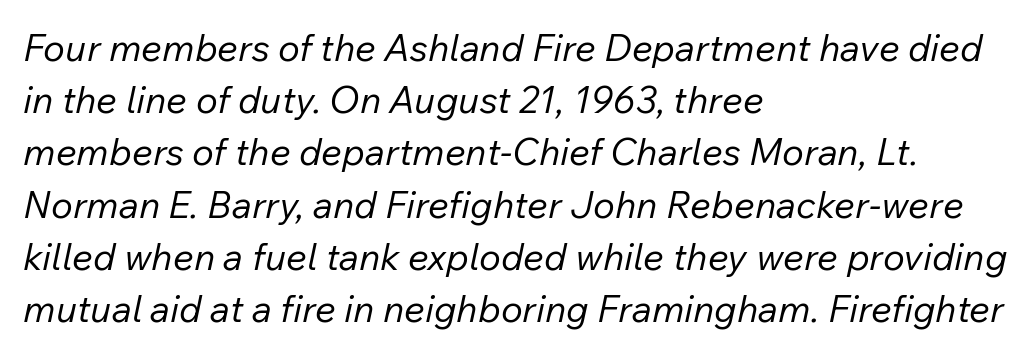
The image shows 37 px regular-weight type, italic (leaning right); set left-aligned, normal line spacing (1.41x), normal letter spacing, not underlined; low stroke contrast and a medium x-height.
